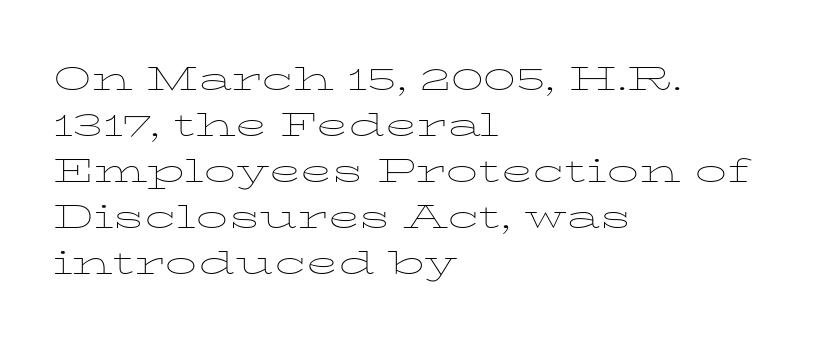
{"serif": "yes", "italic": "no", "bold": "no", "weight": "thin", "width": "wide", "stroke_contrast": "low", "x_height": "medium", "monospaced": "no", "underline": "no", "align": "left", "line_spacing": "normal", "line_spacing_ratio": 1.44, "letter_spacing": "normal", "letter_spacing_em": 0.0, "glyph_px": 32}
